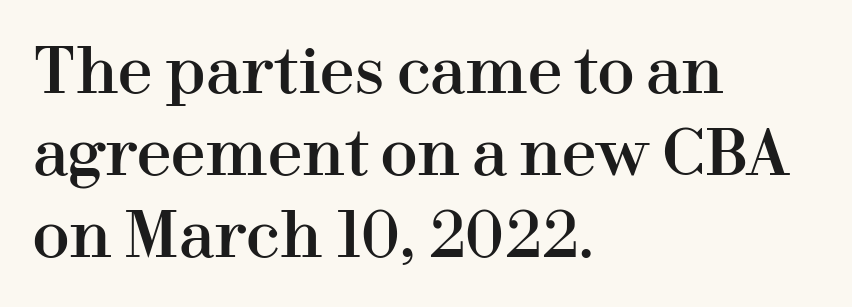
The image shows 62 px serif type, upright; set left-aligned, normal line spacing (1.32x), normal letter spacing, not underlined; high stroke contrast and a medium x-height.
